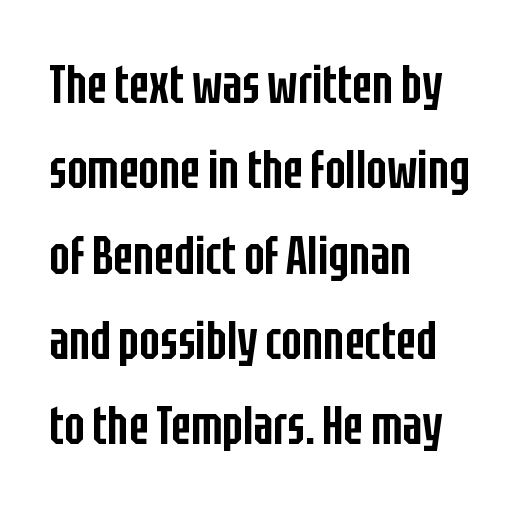
Decoration check: the copy has no underline. The passage shown is typed in a proportional face where columns would drift. Regular leading. Students, note that the glyphs here touch the page at normal intervals. Posture: vertical. The passage shown is typeset with a sans-serif family.
